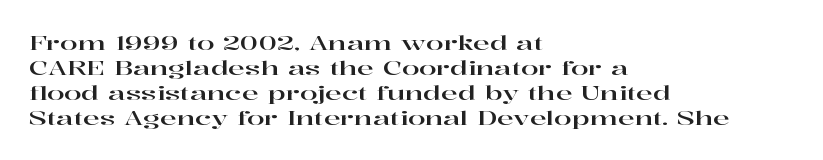
Q: Is the text italic (slanted)? A: No, it is upright.
Q: Is the text underlined? A: No.
Q: How is the paragraph aligned? A: Left-aligned.
Q: Is the spacing between letters normal or unusually wide? A: Normal.
Q: Is the spacing between lines tight, normal or loose? A: Normal.
